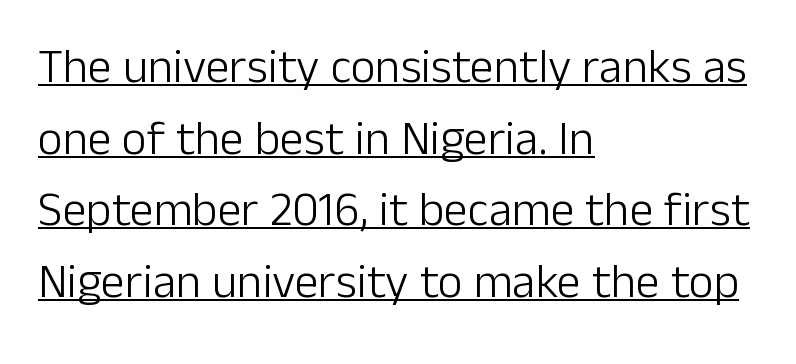
Q: Is the text bold? A: No.
Q: Is the text italic (slanted)? A: No, it is upright.
Q: Is the typeface a serif or a sans-serif typeface? A: Sans-serif.
Q: Is the text underlined? A: Yes.
Q: How is the paragraph aligned? A: Left-aligned.
Q: Is the spacing between letters normal or unusually wide? A: Normal.
Q: Is the spacing between lines tight, normal or loose? A: Normal.
Q: Width (condensed, normal, or wide)? A: Normal.
Q: Stroke contrast? A: Low.
Q: x-height? A: Medium.
Q: Monospaced? A: No.
